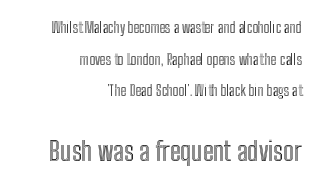
Decoration check: the copy has no underline. This rendering uses right alignment, leaving the left contour irregular. This sample uses an upright cut, with every glyph sitting square on the baseline. Bigger letters appear in the bottom chunk; the top chunk is reduced.
